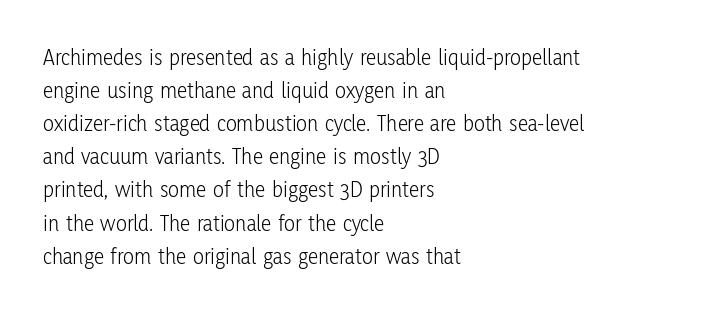
Q: Is the text bold? A: No.
Q: Is the text italic (slanted)? A: No, it is upright.
Q: Is the text underlined? A: No.
Q: How is the paragraph aligned? A: Left-aligned.
Q: Is the spacing between letters normal or unusually wide? A: Normal.
Q: Is the spacing between lines tight, normal or loose? A: Normal.
